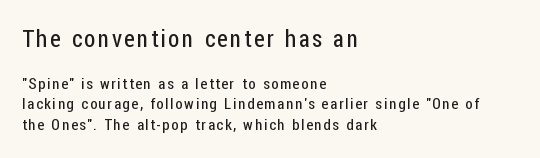
The image shows 23 px text type, upright; set left-aligned, normal line spacing (1.37x), not underlined; the first (top) block is 1.53x larger.
